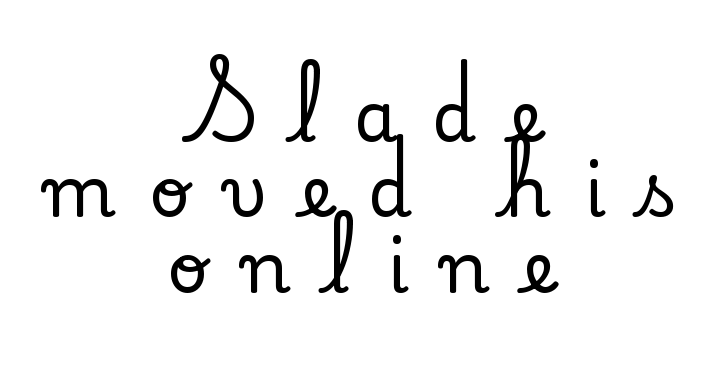
The image shows 71 px serif type, upright; set centered, tight line spacing (1.06x), unusually wide letter spacing (+0.48 em), not underlined; low stroke contrast and a small x-height.
